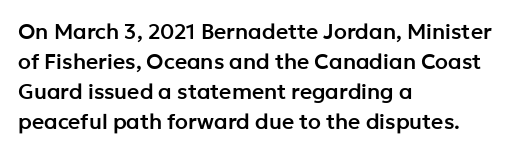
{"italic": "no", "underline": "no", "align": "left", "line_spacing": "normal", "line_spacing_ratio": 1.43, "letter_spacing": "normal", "letter_spacing_em": 0.0, "glyph_px": 21}
